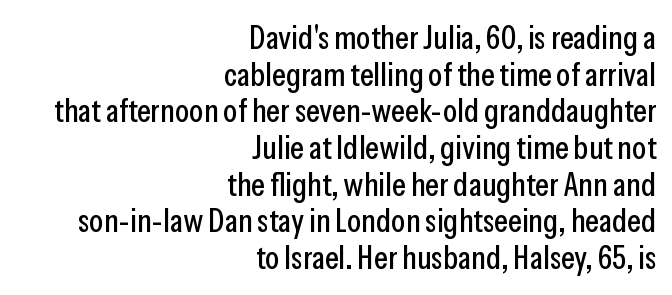
Nothing unusual about the tracking: characters are spaced as the font intends. In terms of letterform style, serifs are entirely absent. Notice how the passage keeps a crisp vertical edge on the right only. These lines are rendered in a variable-pitch font. Decoration check: the copy has no underline. The typography opts for an upright posture over an oblique one.
